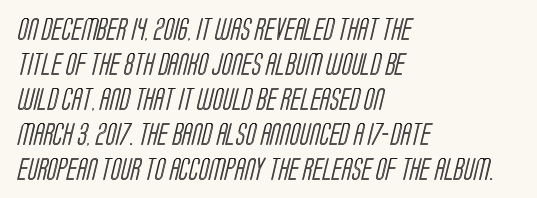
{"underline": "no", "align": "left", "line_spacing": "normal", "line_spacing_ratio": 1.52, "letter_spacing": "normal", "letter_spacing_em": 0.0, "glyph_px": 23}
